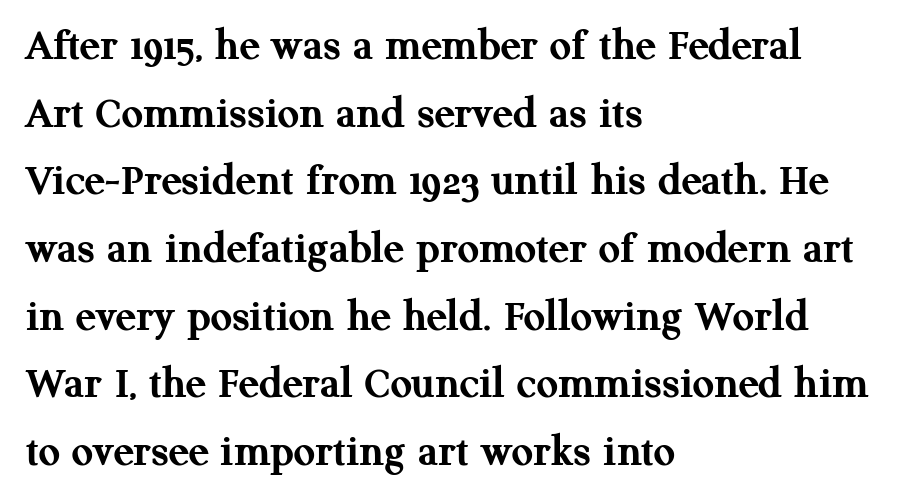
{"serif": "yes", "italic": "no", "bold": "yes", "weight": "semibold", "width": "normal", "stroke_contrast": "medium", "x_height": "medium", "monospaced": "no", "underline": "no", "align": "left", "line_spacing": "normal", "line_spacing_ratio": 1.44, "letter_spacing": "normal", "letter_spacing_em": 0.0, "glyph_px": 47}
